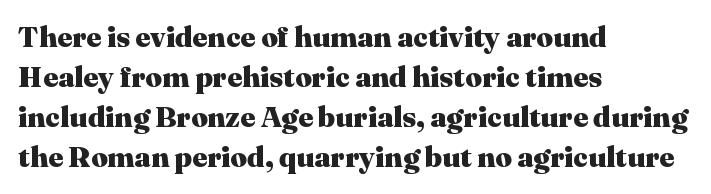
Q: Is the text bold? A: Yes.
Q: Is the text italic (slanted)? A: No, it is upright.
Q: Is the typeface a serif or a sans-serif typeface? A: Serif.
Q: Is the text underlined? A: No.
Q: How is the paragraph aligned? A: Left-aligned.
Q: Is the spacing between letters normal or unusually wide? A: Normal.
Q: Is the spacing between lines tight, normal or loose? A: Normal.
Q: Width (condensed, normal, or wide)? A: Normal.
Q: Stroke contrast? A: Medium.
Q: x-height? A: Medium.
Q: Monospaced? A: No.
